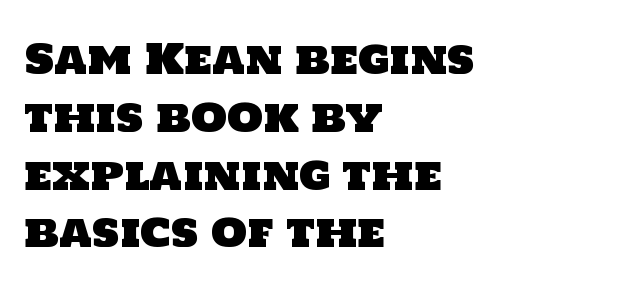
Q: Is the typeface a serif or a sans-serif typeface? A: Sans-serif.
Q: Is the text underlined? A: No.
Q: How is the paragraph aligned? A: Left-aligned.
Q: Is the spacing between letters normal or unusually wide? A: Normal.
Q: Is the spacing between lines tight, normal or loose? A: Normal.
Q: Width (condensed, normal, or wide)? A: Normal.
Q: Stroke contrast? A: Low.
Q: x-height? A: Large.
Q: Monospaced? A: No.
